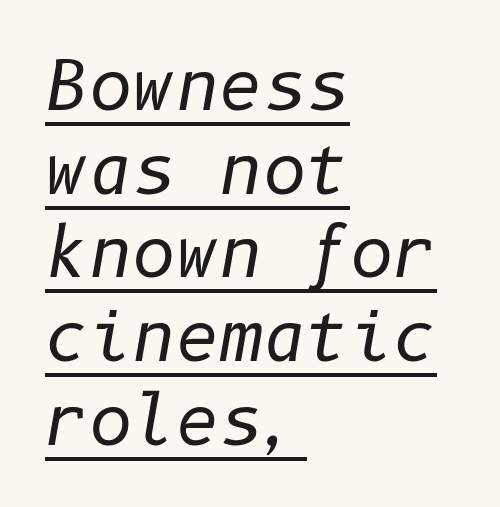
Q: Is the text bold? A: No.
Q: Is the text italic (slanted)? A: Yes, it leans right by about 10 degrees.
Q: Is the text underlined? A: Yes.
Q: How is the paragraph aligned? A: Left-aligned.
Q: Is the spacing between letters normal or unusually wide? A: Normal.
Q: Is the spacing between lines tight, normal or loose? A: Normal.
Q: Width (condensed, normal, or wide)? A: Normal.
Q: Stroke contrast? A: Low.
Q: x-height? A: Medium.
